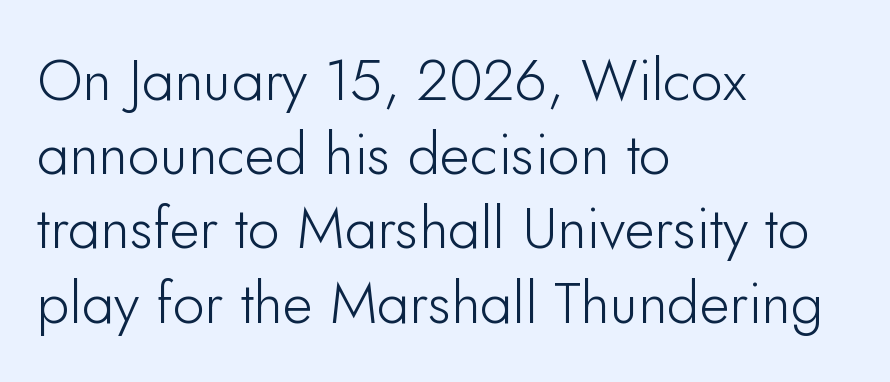
Q: Is the text italic (slanted)? A: No, it is upright.
Q: Is the typeface a serif or a sans-serif typeface? A: Sans-serif.
Q: Is the text underlined? A: No.
Q: How is the paragraph aligned? A: Left-aligned.
Q: Is the spacing between letters normal or unusually wide? A: Normal.
Q: Is the spacing between lines tight, normal or loose? A: Normal.
Q: Width (condensed, normal, or wide)? A: Normal.
Q: Stroke contrast? A: Low.
Q: x-height? A: Small.
Q: Monospaced? A: No.
